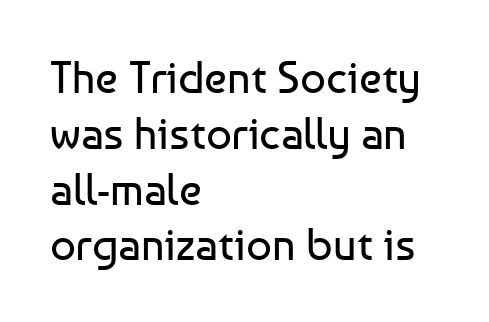
{"serif": "no", "italic": "no", "bold": "no", "weight": "regular", "width": "normal", "stroke_contrast": "low", "x_height": "medium", "monospaced": "no", "underline": "no", "align": "left", "line_spacing_ratio": 1.24, "letter_spacing": "normal", "letter_spacing_em": 0.0, "glyph_px": 45}
